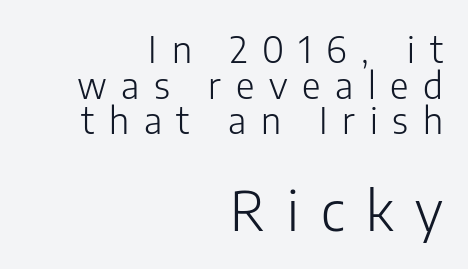
Q: Is the text bold? A: No.
Q: Is the text italic (slanted)? A: No, it is upright.
Q: Is the typeface a serif or a sans-serif typeface? A: Sans-serif.
Q: Is the text underlined? A: No.
Q: How is the paragraph aligned? A: Right-aligned.
Q: Is the spacing between letters normal or unusually wide? A: Unusually wide.
Q: Is the spacing between lines tight, normal or loose? A: Tight.
Q: Which block of text is set in a larger size, the first (top) or the second (bottom)? A: The second (bottom) one.
Q: Width (condensed, normal, or wide)? A: Normal.
Q: Stroke contrast? A: Low.
Q: x-height? A: Medium.
Q: Monospaced? A: No.
